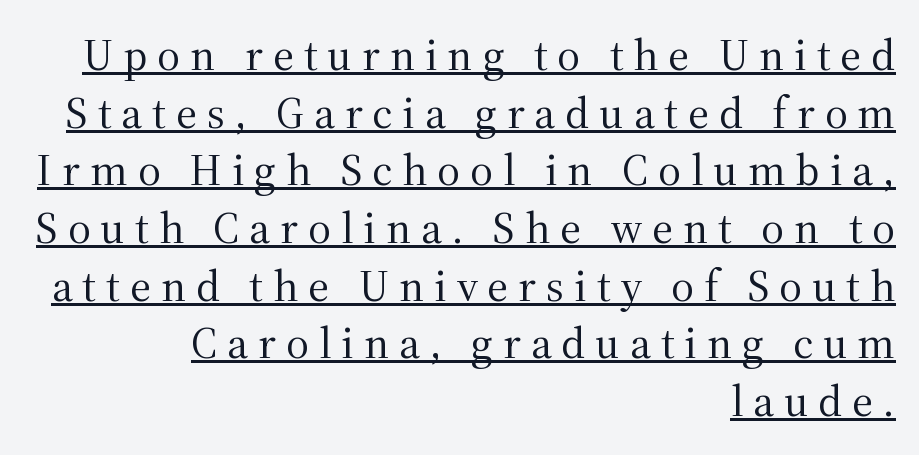
This is underlined copy, the kind a proofreader might mark for attention. Line endings align vertically; line beginnings do not. Bold? No — there's no thickening of the strokes. The space between consecutive lines is moderate.
